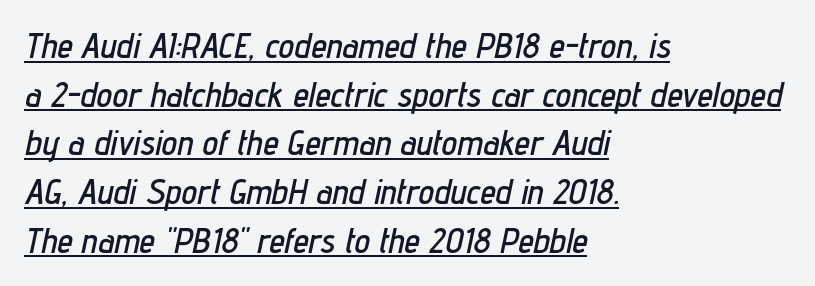
Q: Is the text italic (slanted)? A: Yes, it leans right by about 12 degrees.
Q: Is the text underlined? A: Yes.
Q: How is the paragraph aligned? A: Left-aligned.
Q: Is the spacing between letters normal or unusually wide? A: Normal.
Q: Is the spacing between lines tight, normal or loose? A: Normal.
Q: Width (condensed, normal, or wide)? A: Condensed.
Q: Stroke contrast? A: Low.
Q: x-height? A: Medium.
Q: Monospaced? A: No.
